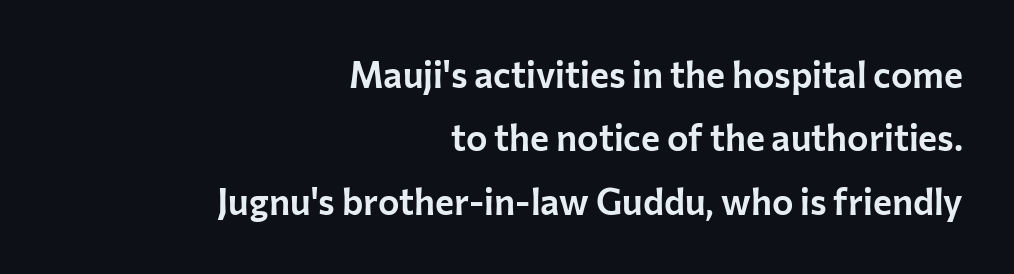
The image shows 36 px sans-serif type, upright; set right-aligned, line spacing 1.76x, normal letter spacing, not underlined; low stroke contrast and a medium x-height.
